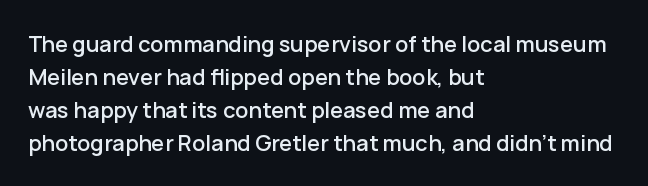
Q: Is the text italic (slanted)? A: No, it is upright.
Q: Is the text underlined? A: No.
Q: How is the paragraph aligned? A: Left-aligned.
Q: Is the spacing between letters normal or unusually wide? A: Normal.
Q: Is the spacing between lines tight, normal or loose? A: Normal.
